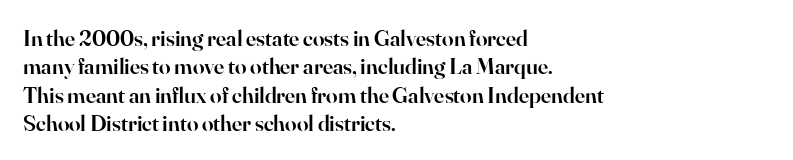
{"italic": "no", "bold": "semi", "underline": "no", "align": "left", "line_spacing_ratio": 1.23, "letter_spacing": "normal", "letter_spacing_em": 0.0, "glyph_px": 23}
